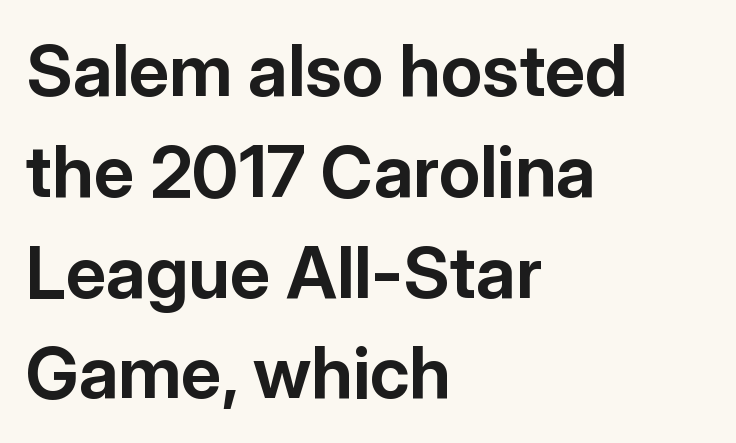
Q: Is the text bold? A: Yes.
Q: Is the text italic (slanted)? A: No, it is upright.
Q: Is the typeface a serif or a sans-serif typeface? A: Sans-serif.
Q: Is the text underlined? A: No.
Q: How is the paragraph aligned? A: Left-aligned.
Q: Is the spacing between letters normal or unusually wide? A: Normal.
Q: Is the spacing between lines tight, normal or loose? A: Normal.
Q: Width (condensed, normal, or wide)? A: Normal.
Q: Stroke contrast? A: Low.
Q: x-height? A: Medium.
Q: Monospaced? A: No.
